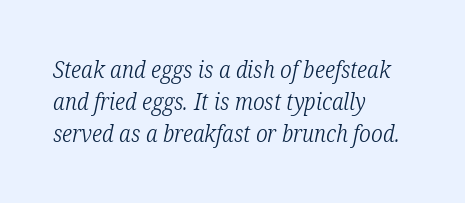
{"italic": "yes", "lean": "right", "slant_degrees": 12, "bold": "no", "underline": "no", "align": "left", "line_spacing": "normal", "line_spacing_ratio": 1.4, "letter_spacing": "normal", "letter_spacing_em": 0.0, "glyph_px": 23}
